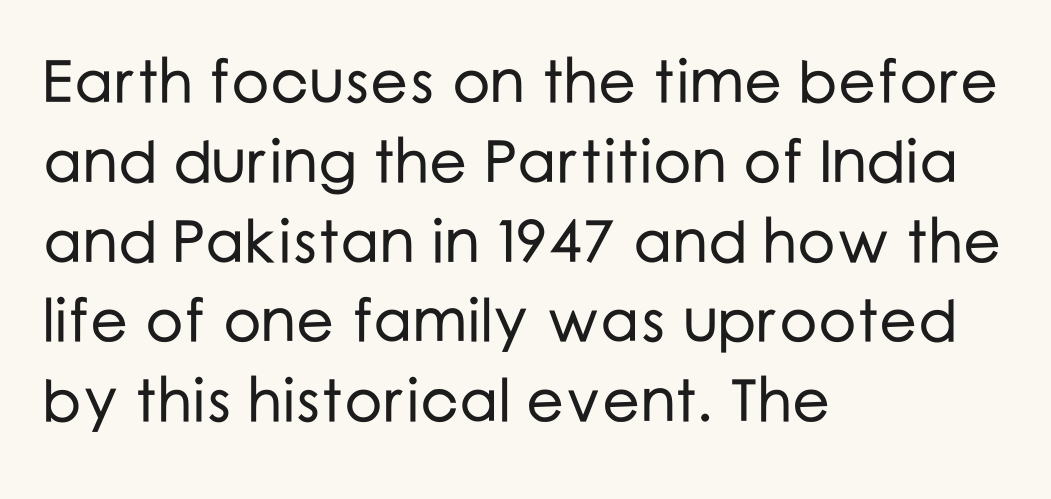
Q: Is the text italic (slanted)? A: No, it is upright.
Q: Is the typeface a serif or a sans-serif typeface? A: Sans-serif.
Q: Is the text underlined? A: No.
Q: How is the paragraph aligned? A: Left-aligned.
Q: Is the spacing between letters normal or unusually wide? A: Normal.
Q: Is the spacing between lines tight, normal or loose? A: Normal.
Q: Width (condensed, normal, or wide)? A: Normal.
Q: Stroke contrast? A: Low.
Q: x-height? A: Medium.
Q: Monospaced? A: No.
